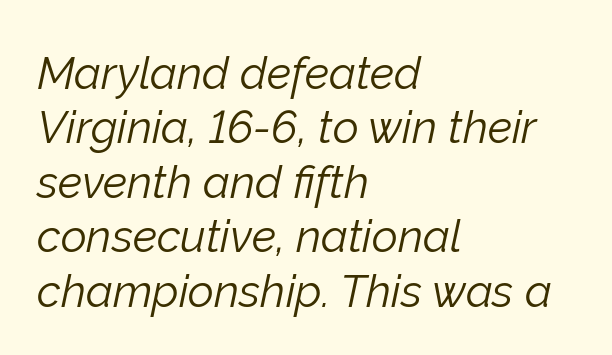
The image shows 45 px light type, italic (leaning right); set left-aligned, line spacing 1.21x, normal letter spacing, not underlined; low stroke contrast and a medium x-height.
